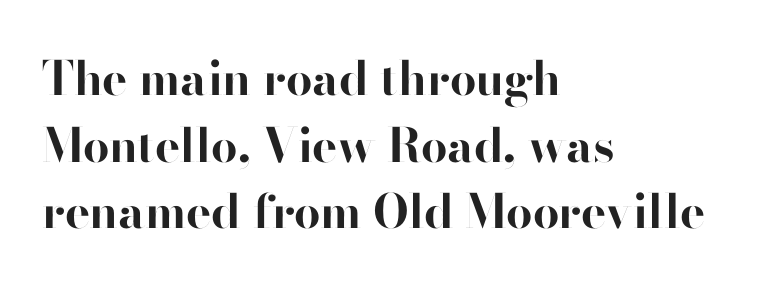
Q: Is the text bold? A: Yes.
Q: Is the text italic (slanted)? A: No, it is upright.
Q: Is the typeface a serif or a sans-serif typeface? A: Sans-serif.
Q: Is the text underlined? A: No.
Q: How is the paragraph aligned? A: Left-aligned.
Q: Is the spacing between letters normal or unusually wide? A: Normal.
Q: Is the spacing between lines tight, normal or loose? A: Normal.
Q: Width (condensed, normal, or wide)? A: Normal.
Q: Stroke contrast? A: High.
Q: x-height? A: Small.
Q: Monospaced? A: No.
